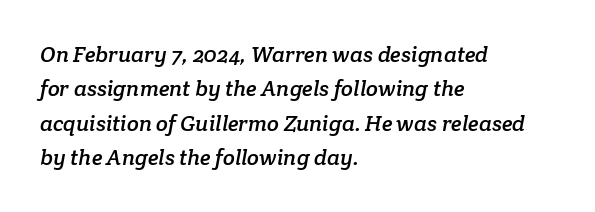
Q: Is the text underlined? A: No.
Q: How is the paragraph aligned? A: Left-aligned.
Q: Is the spacing between letters normal or unusually wide? A: Normal.
Q: Is the spacing between lines tight, normal or loose? A: Normal.
